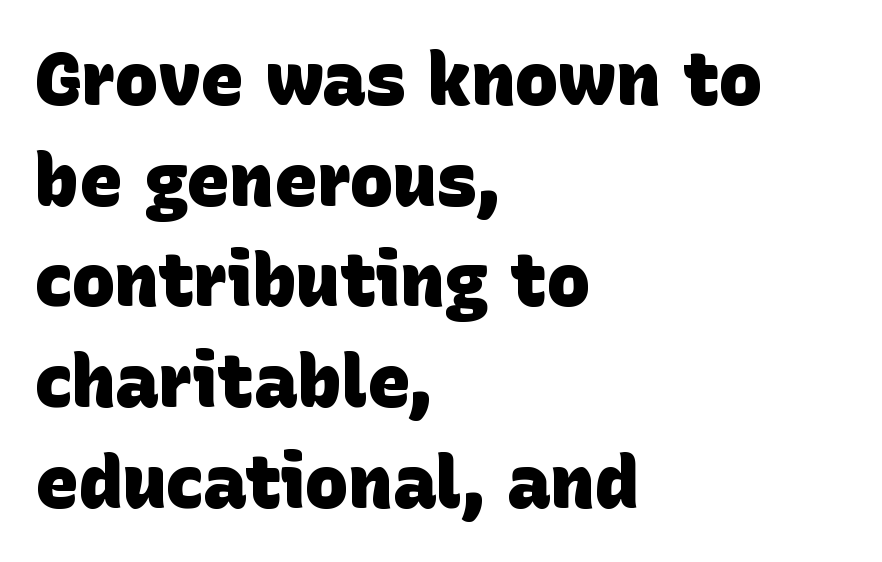
Default kerning and tracking; the words read as compact shapes. Beneath every word, the page is bare. All the whitespace from short lines collects on the right. Think of a printed novel: that variable character pitch is what you see here. The line-height multiplier appears to be the usual default. Heft: maximum for text — a bold.
